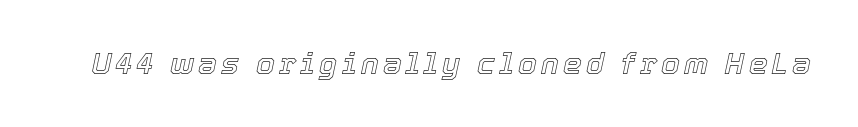
Q: Is the text italic (slanted)? A: Yes, it leans right by about 12 degrees.
Q: Is the text underlined? A: No.
Q: Width (condensed, normal, or wide)? A: Normal.
Q: x-height? A: Medium.
Q: Monospaced? A: No.
